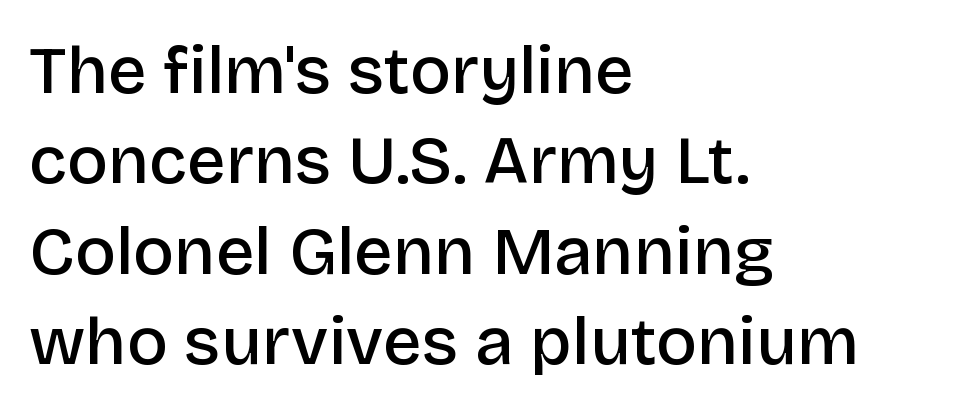
Q: Is the text bold? A: Semi-bold.
Q: Is the text italic (slanted)? A: No, it is upright.
Q: Is the typeface a serif or a sans-serif typeface? A: Sans-serif.
Q: Is the text underlined? A: No.
Q: How is the paragraph aligned? A: Left-aligned.
Q: Is the spacing between letters normal or unusually wide? A: Normal.
Q: Is the spacing between lines tight, normal or loose? A: Normal.
Q: Width (condensed, normal, or wide)? A: Normal.
Q: Stroke contrast? A: Low.
Q: x-height? A: Large.
Q: Monospaced? A: No.
